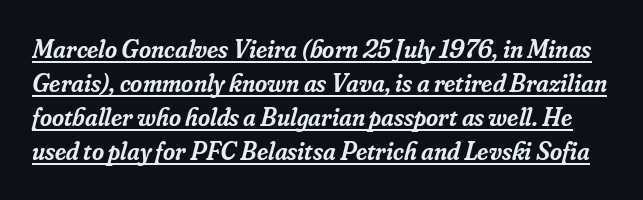
The image shows 26 px text type, italic (leaning right); set normal line spacing (1.31x), normal letter spacing, underlined.
